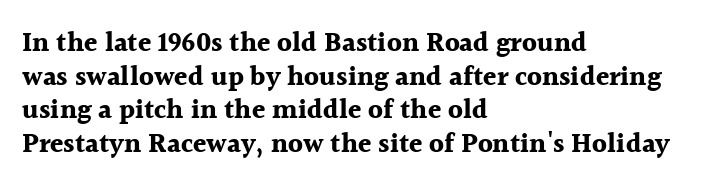
Its strokes are broad and dark, the hallmark of bold type. It's the straight-up-and-down kind of type. Regular leading. Caption: standard tracking, unaltered.
